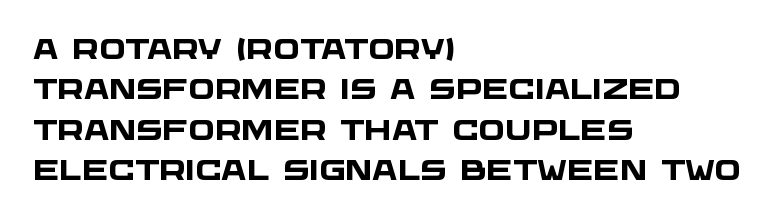
Q: Is the text bold? A: Yes.
Q: Is the typeface a serif or a sans-serif typeface? A: Sans-serif.
Q: Is the text underlined? A: No.
Q: How is the paragraph aligned? A: Left-aligned.
Q: Is the spacing between letters normal or unusually wide? A: Normal.
Q: Is the spacing between lines tight, normal or loose? A: Normal.
Q: Width (condensed, normal, or wide)? A: Wide.
Q: Stroke contrast? A: Low.
Q: x-height? A: Large.
Q: Monospaced? A: No.
